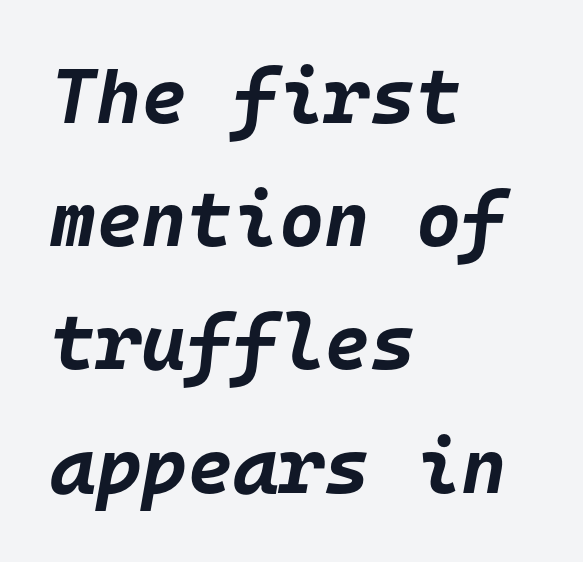
Quick note: italic. The gap between lines stays unmarked. These words are printed bold, with thick strokes throughout. Where is the straight margin? On the left. Standard letterfit; no display-style spreading of the glyphs.
